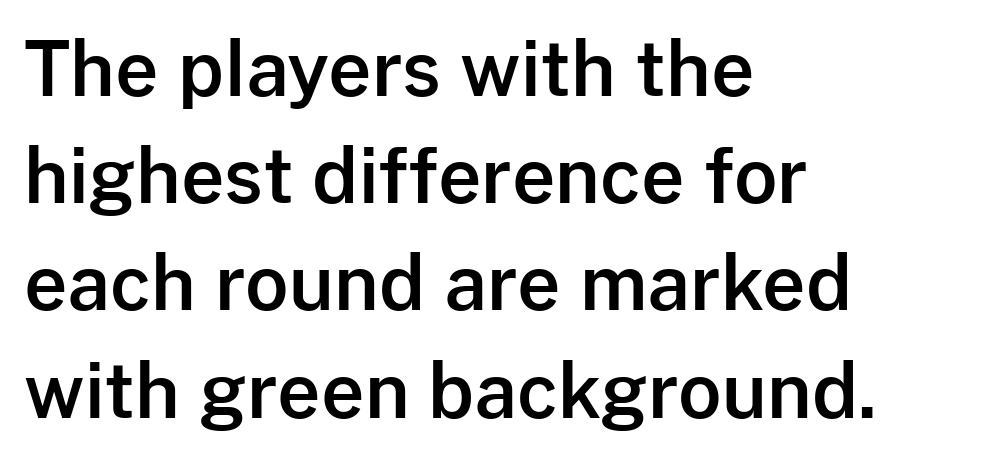
{"serif": "no", "italic": "no", "width": "normal", "stroke_contrast": "low", "x_height": "medium", "monospaced": "no", "underline": "no", "align": "left", "line_spacing": "normal", "line_spacing_ratio": 1.43, "letter_spacing": "normal", "letter_spacing_em": 0.0, "glyph_px": 75}
